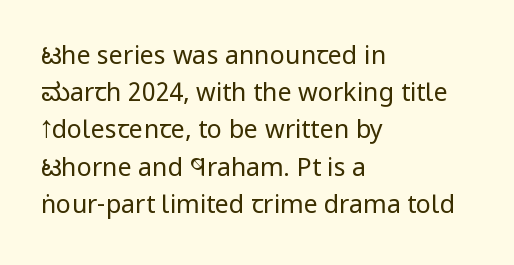
Each new line begins a customary step beneath the previous one. In CSS terms this would be text-align: left. Every character sits straight up, as roman type does. Inter-character spacing is left at the font's built-in metrics.
